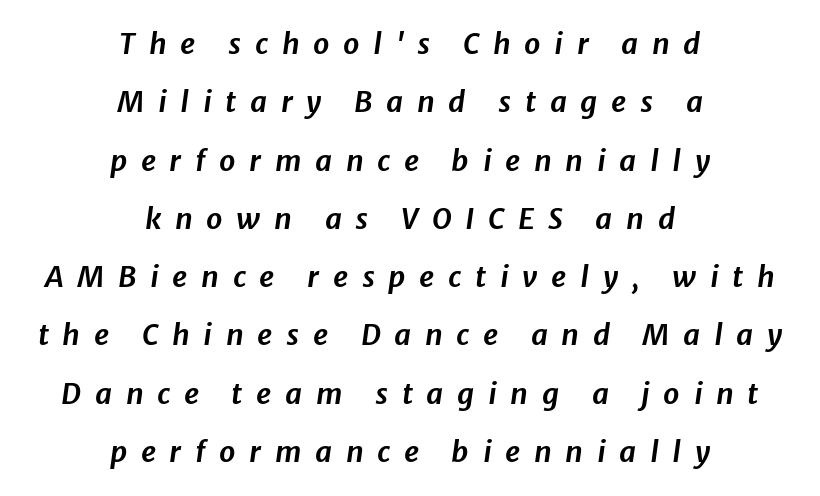
{"italic": "yes", "lean": "right", "slant_degrees": 8, "width": "normal", "stroke_contrast": "low", "x_height": "medium", "monospaced": "no", "underline": "no", "align": "center", "line_spacing": "loose", "line_spacing_ratio": 2.01, "letter_spacing": "wide", "letter_spacing_em": 0.47, "glyph_px": 29}
